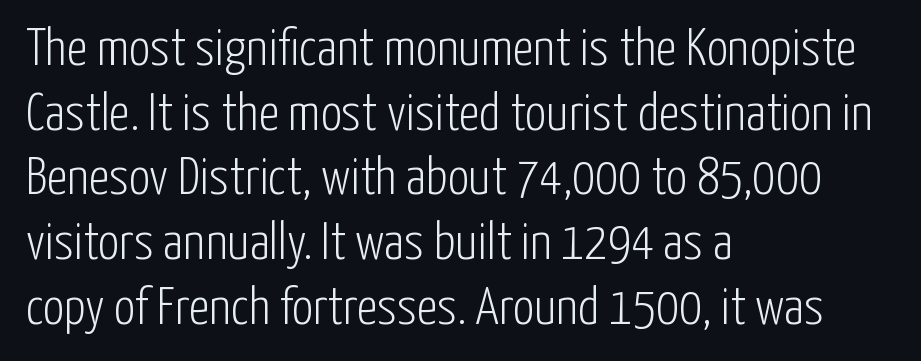
{"serif": "no", "italic": "no", "bold": "no", "weight": "light", "width": "condensed", "stroke_contrast": "low", "x_height": "medium", "monospaced": "no", "underline": "no", "align": "left", "line_spacing_ratio": 1.22, "letter_spacing": "normal", "letter_spacing_em": 0.0, "glyph_px": 53}
